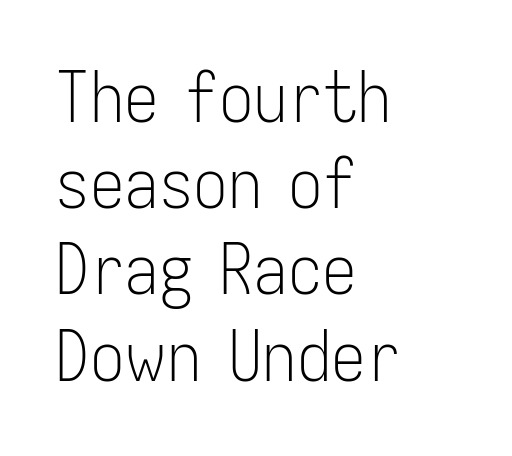
Q: Is the text bold? A: No.
Q: Is the text italic (slanted)? A: No, it is upright.
Q: Is the typeface a serif or a sans-serif typeface? A: Sans-serif.
Q: Is the text underlined? A: No.
Q: How is the paragraph aligned? A: Left-aligned.
Q: Is the spacing between letters normal or unusually wide? A: Normal.
Q: Is the spacing between lines tight, normal or loose? A: Normal.
Q: Width (condensed, normal, or wide)? A: Condensed.
Q: Stroke contrast? A: Low.
Q: x-height? A: Medium.
Q: Monospaced? A: No.
